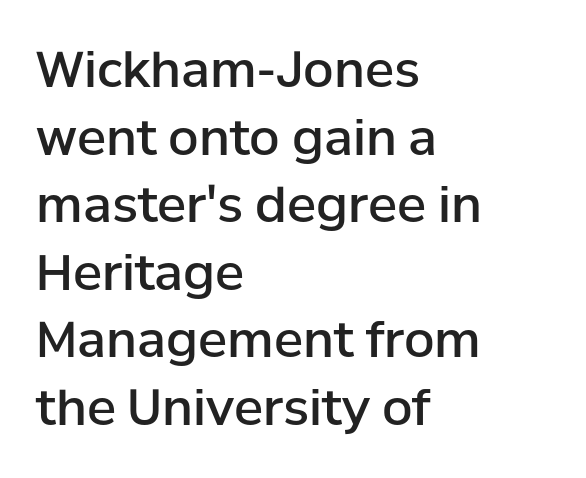
The image shows 49 px semibold sans-serif type, upright; set left-aligned, normal line spacing (1.38x), normal letter spacing, not underlined; low stroke contrast and a medium x-height.
